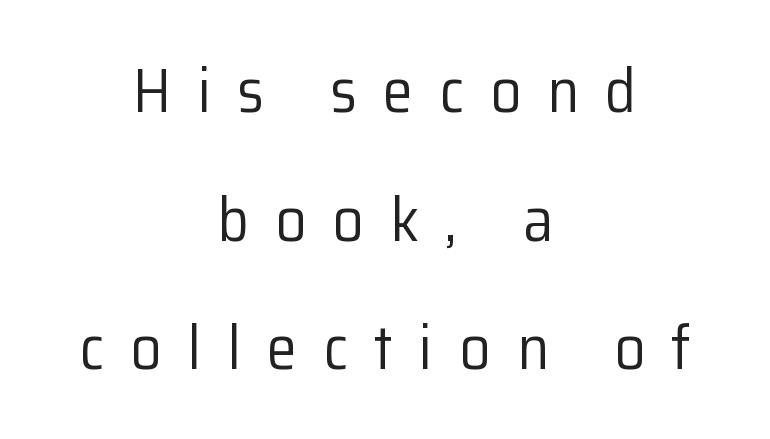
{"serif": "no", "italic": "no", "bold": "no", "weight": "regular", "width": "normal", "stroke_contrast": "low", "x_height": "medium", "monospaced": "no", "underline": "no", "align": "center", "line_spacing": "loose", "line_spacing_ratio": 2.11, "letter_spacing": "wide", "letter_spacing_em": 0.43, "glyph_px": 61}
